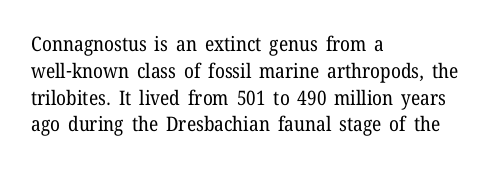
Unlike italic type, these characters show no tilt at all. Honestly, there is no underline to notice here at all. The ragged edge is on the right, which tells us the setting is flush left. Tracking here is standard; glyphs follow each other at the usual distance.
